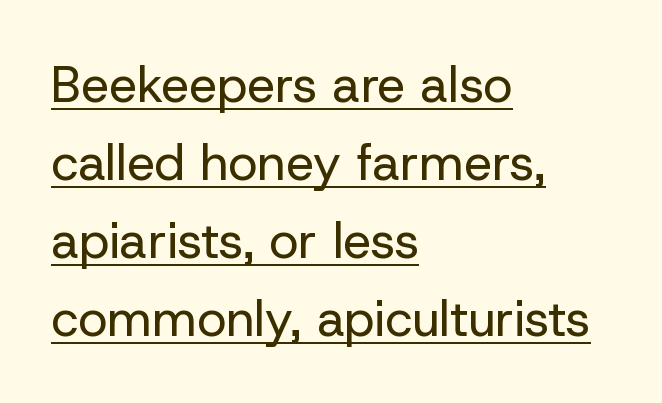
The image shows 50 px regular-weight sans-serif type, upright; set left-aligned, normal line spacing (1.56x), normal letter spacing, underlined; low stroke contrast and a medium x-height.
